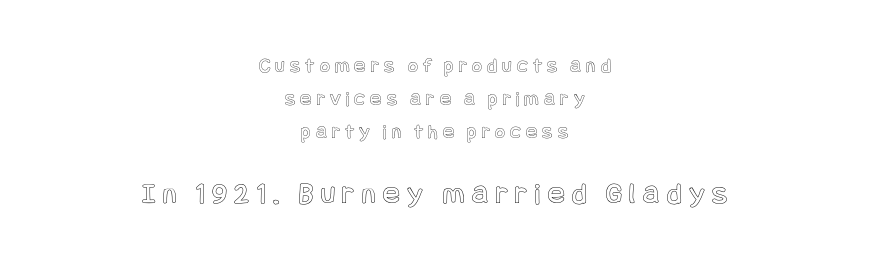
{"italic": "no", "width": "condensed", "x_height": "large", "underline": "no", "align": "center", "line_spacing": "normal", "line_spacing_ratio": 1.56, "letter_spacing": "wide", "letter_spacing_em": 0.25, "larger_block": "second", "size_ratio": 1.48, "glyph_px": 31}
